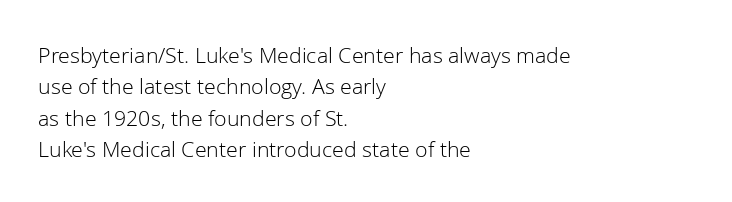
Q: Is the text bold? A: No.
Q: Is the text italic (slanted)? A: No, it is upright.
Q: Is the text underlined? A: No.
Q: How is the paragraph aligned? A: Left-aligned.
Q: Is the spacing between letters normal or unusually wide? A: Normal.
Q: Is the spacing between lines tight, normal or loose? A: Normal.
